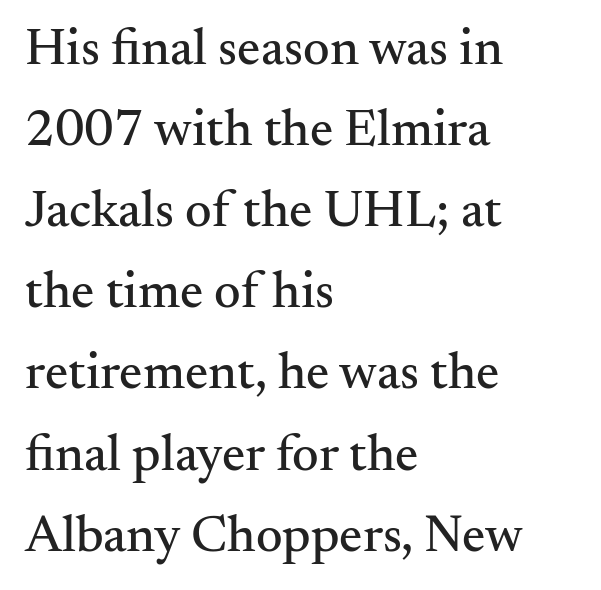
Q: Is the text italic (slanted)? A: No, it is upright.
Q: Is the typeface a serif or a sans-serif typeface? A: Serif.
Q: Is the text underlined? A: No.
Q: How is the paragraph aligned? A: Left-aligned.
Q: Is the spacing between letters normal or unusually wide? A: Normal.
Q: Is the spacing between lines tight, normal or loose? A: Normal.
Q: Width (condensed, normal, or wide)? A: Normal.
Q: Stroke contrast? A: Medium.
Q: x-height? A: Small.
Q: Monospaced? A: No.
